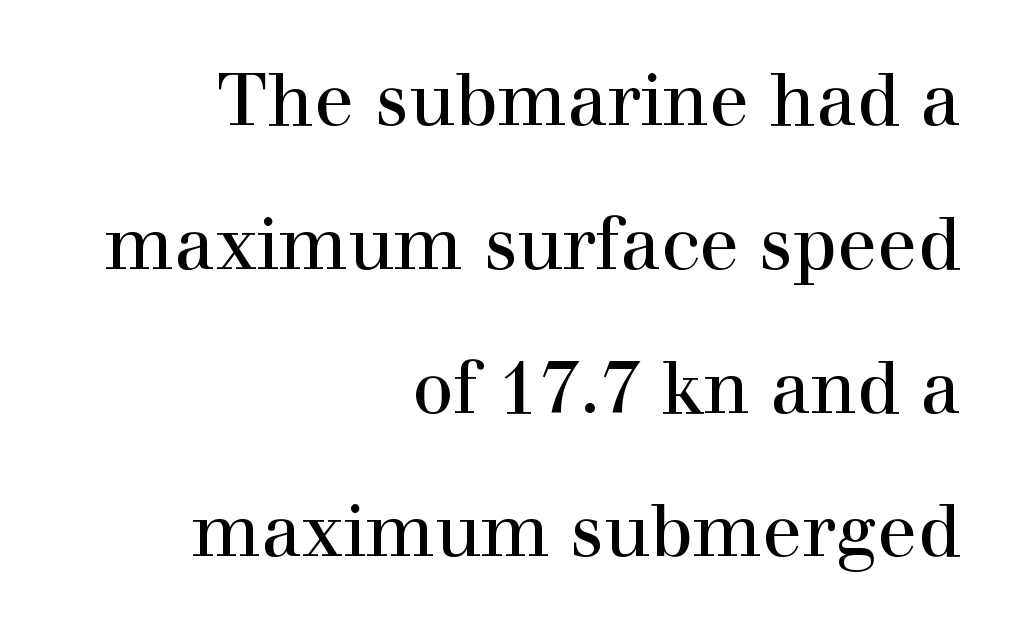
{"serif": "yes", "italic": "no", "bold": "no", "weight": "regular", "width": "normal", "stroke_contrast": "high", "x_height": "medium", "monospaced": "no", "underline": "no", "align": "right", "line_spacing": "loose", "line_spacing_ratio": 1.97, "letter_spacing": "normal", "letter_spacing_em": 0.0, "glyph_px": 73}
